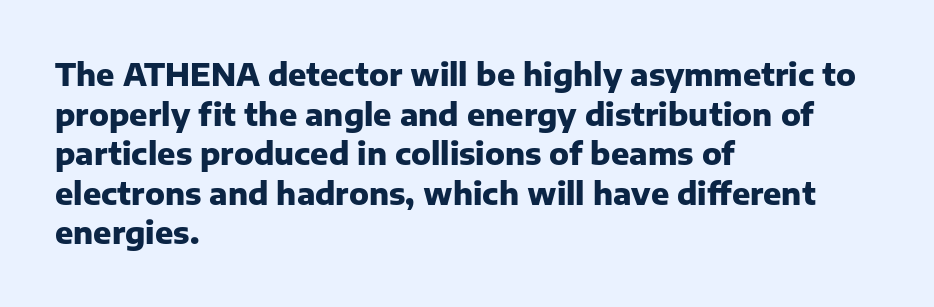
Q: Is the text bold? A: Yes.
Q: Is the text italic (slanted)? A: No, it is upright.
Q: Is the typeface a serif or a sans-serif typeface? A: Sans-serif.
Q: Is the text underlined? A: No.
Q: How is the paragraph aligned? A: Left-aligned.
Q: Is the spacing between letters normal or unusually wide? A: Normal.
Q: Is the spacing between lines tight, normal or loose? A: Normal.
Q: Width (condensed, normal, or wide)? A: Normal.
Q: Stroke contrast? A: Low.
Q: x-height? A: Medium.
Q: Monospaced? A: No.
